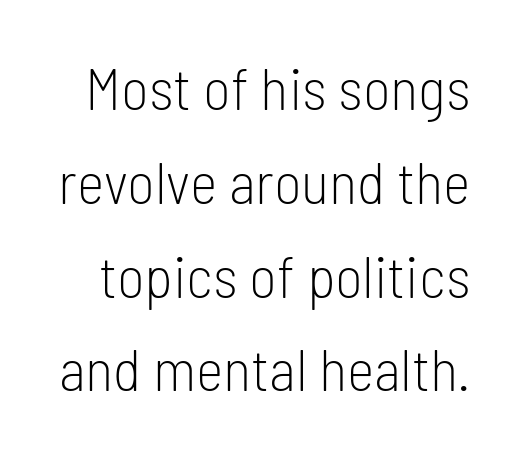
What stands out about the letter spacing? Nothing — it is the standard amount. I'd call this a sans setting — the letters go barefoot. Proportional: the letters do not fall into vertical columns. Glance below the letters and you will spot only blank space. Students, observe: this is what conventionally led text looks like.
